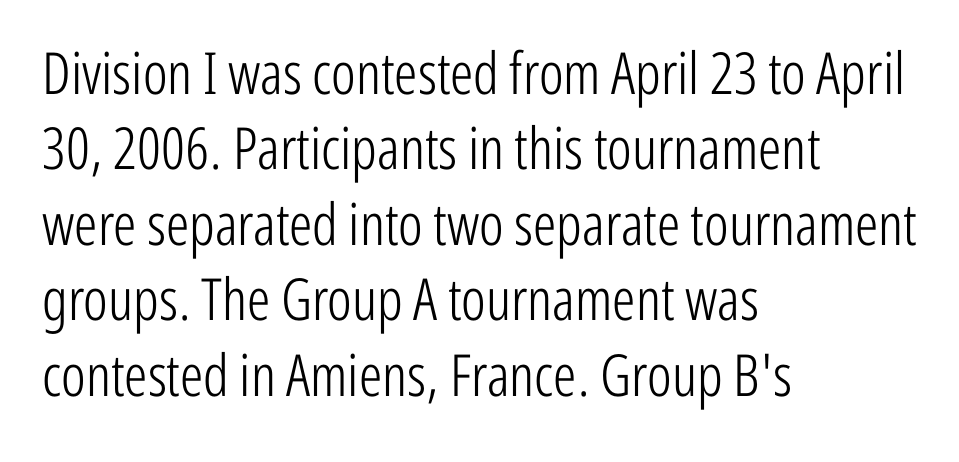
{"serif": "no", "italic": "no", "bold": "no", "weight": "light", "width": "condensed", "stroke_contrast": "low", "x_height": "medium", "monospaced": "no", "underline": "no", "align": "left", "line_spacing": "normal", "line_spacing_ratio": 1.3, "letter_spacing": "normal", "letter_spacing_em": 0.0, "glyph_px": 58}
